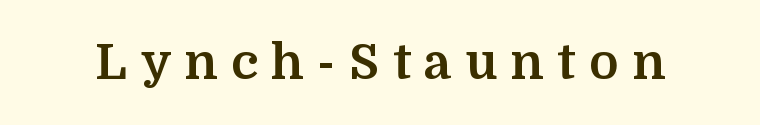
The image shows 49 px bold serif type, upright; set unusually wide letter spacing (+0.28 em), not underlined; medium stroke contrast and a medium x-height.
